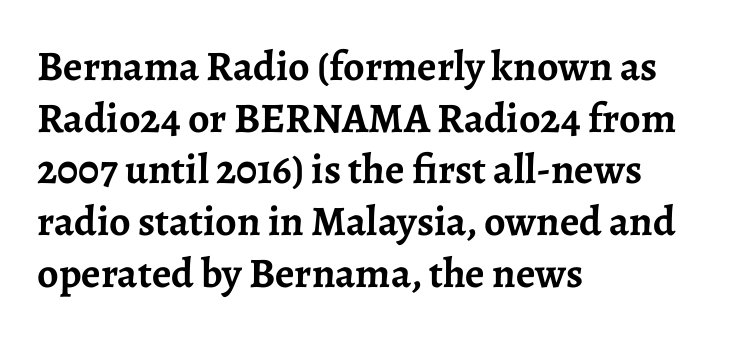
{"serif": "yes", "italic": "no", "bold": "yes", "weight": "semibold", "width": "normal", "stroke_contrast": "low", "x_height": "medium", "monospaced": "no", "underline": "no", "align": "left", "line_spacing_ratio": 1.23, "letter_spacing": "normal", "letter_spacing_em": 0.0, "glyph_px": 42}
